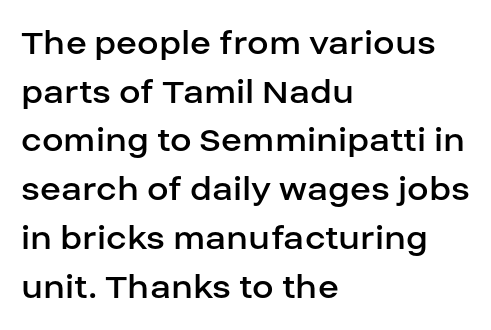
Posture: straight, roman, zero tilt. Inter-character spacing is left at the font's built-in metrics. This is not heavy type; no bold has been used. The paragraph has a hard left edge and a soft right edge. Leading matches the norm, producing a regular column.
